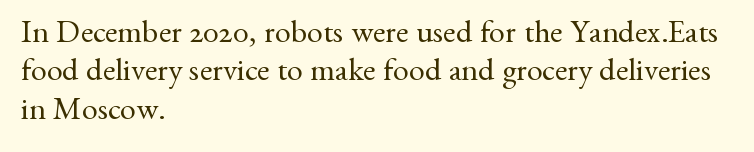
The image shows 32 px regular-weight serif type, upright; set left-aligned, line spacing 1.2x, normal letter spacing, not underlined; medium stroke contrast and a small x-height.
